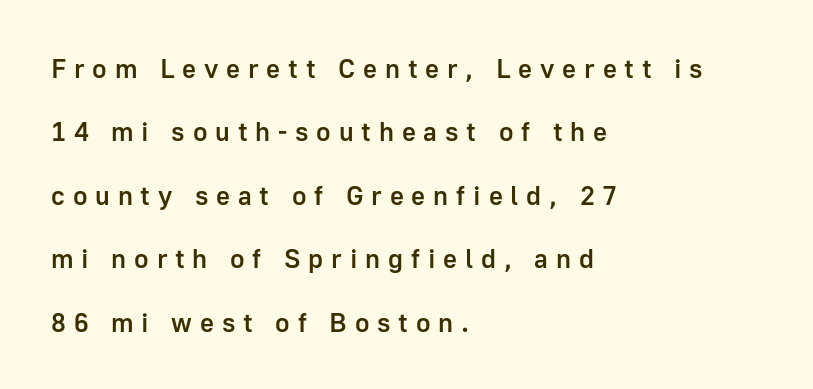
The image shows 27 px text type, upright; set left-aligned, loose line spacing (2.35x), unusually wide letter spacing (+0.29 em), not underlined.
